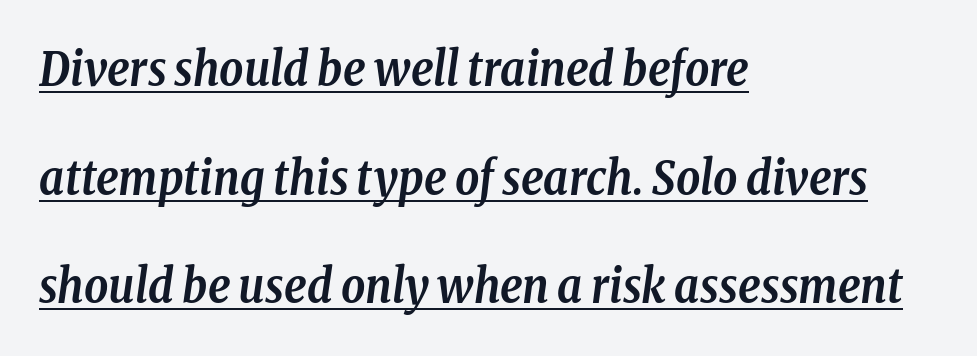
Q: Is the text bold? A: Yes.
Q: Is the text italic (slanted)? A: Yes, it leans right by about 8 degrees.
Q: Is the typeface a serif or a sans-serif typeface? A: Serif.
Q: Is the text underlined? A: Yes.
Q: How is the paragraph aligned? A: Left-aligned.
Q: Is the spacing between letters normal or unusually wide? A: Normal.
Q: Is the spacing between lines tight, normal or loose? A: Loose.
Q: Width (condensed, normal, or wide)? A: Condensed.
Q: Stroke contrast? A: Low.
Q: x-height? A: Medium.
Q: Monospaced? A: No.
